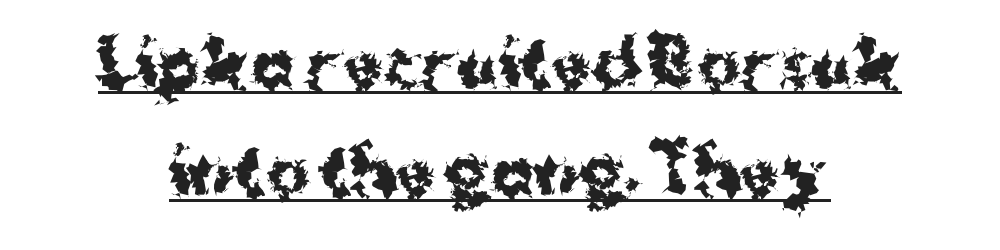
Pretty heavy lettering here — definitely bold. When letters stand straight like this, we call the style roman or upright. The passage shown is underscored from start to finish. In terms of letterform style, serifs are entirely absent. Vertically, the passage feels balanced, rows spaced as you'd expect. Note the varied advance widths — an 'i' is clearly narrower than an 'm'.
